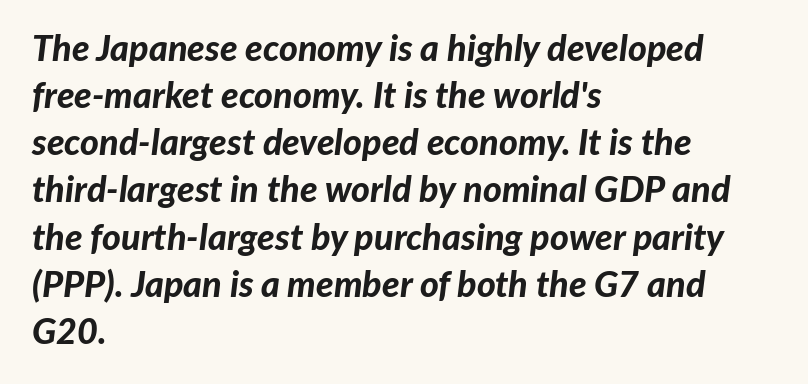
Lines of text with bare space underneath. Here the glyphs are tracked normally, forming tight word shapes. Note the varied advance widths — an 'i' is clearly narrower than an 'm'. The compositor pushed each line to the left boundary. Notice how the stems are inclined rather than vertical — that's the hallmark of italics. Whoever set this chose a conventional vertical rhythm.
